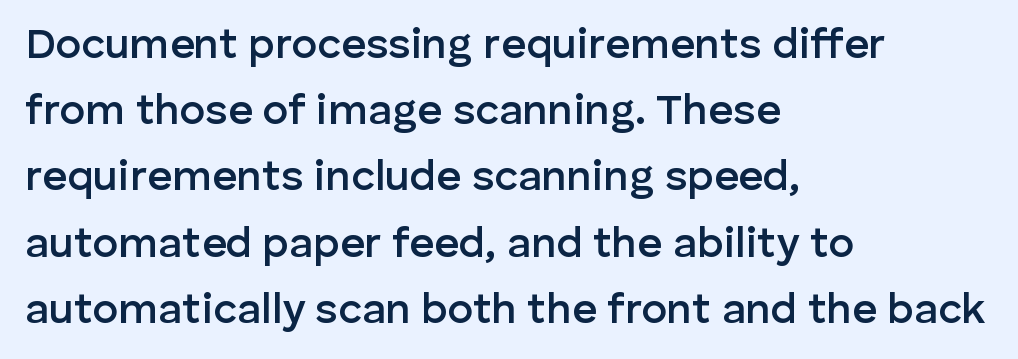
{"serif": "no", "italic": "no", "bold": "semi", "weight": "semibold", "width": "normal", "stroke_contrast": "low", "x_height": "medium", "monospaced": "no", "underline": "no", "align": "left", "line_spacing": "normal", "line_spacing_ratio": 1.54, "letter_spacing": "normal", "letter_spacing_em": 0.0, "glyph_px": 43}
